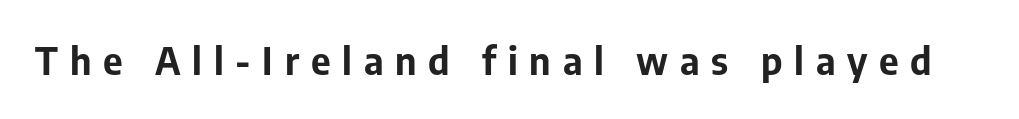
{"serif": "no", "italic": "no", "bold": "yes", "weight": "bold", "width": "normal", "stroke_contrast": "low", "x_height": "medium", "monospaced": "no", "underline": "no", "letter_spacing": "wide", "letter_spacing_em": 0.31, "glyph_px": 38}
